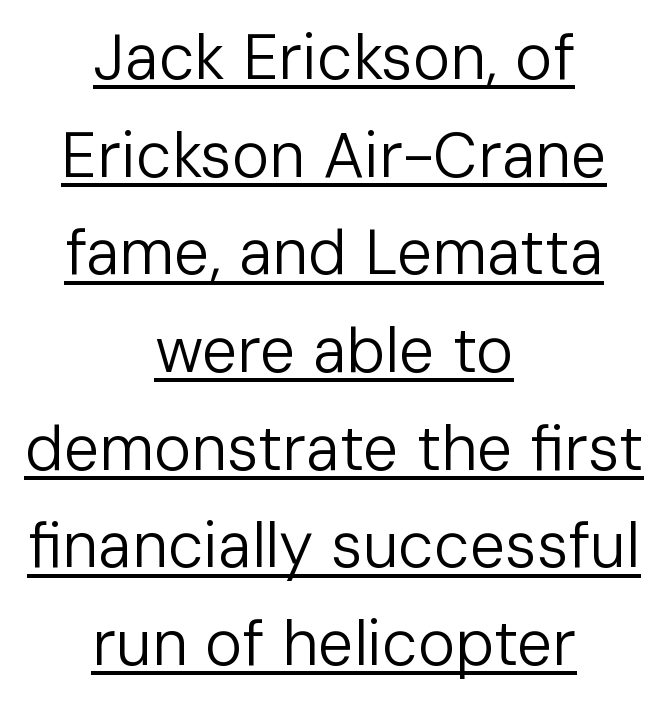
{"serif": "no", "italic": "no", "bold": "no", "weight": "regular", "width": "normal", "stroke_contrast": "low", "x_height": "medium", "monospaced": "no", "underline": "yes", "align": "center", "line_spacing": "normal", "line_spacing_ratio": 1.55, "letter_spacing": "normal", "letter_spacing_em": 0.0, "glyph_px": 63}
